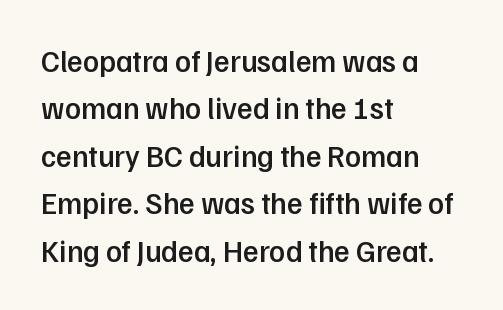
The image shows 30 px semibold sans-serif type, upright; set left-aligned, normal line spacing (1.58x), normal letter spacing, not underlined; low stroke contrast and a medium x-height.
